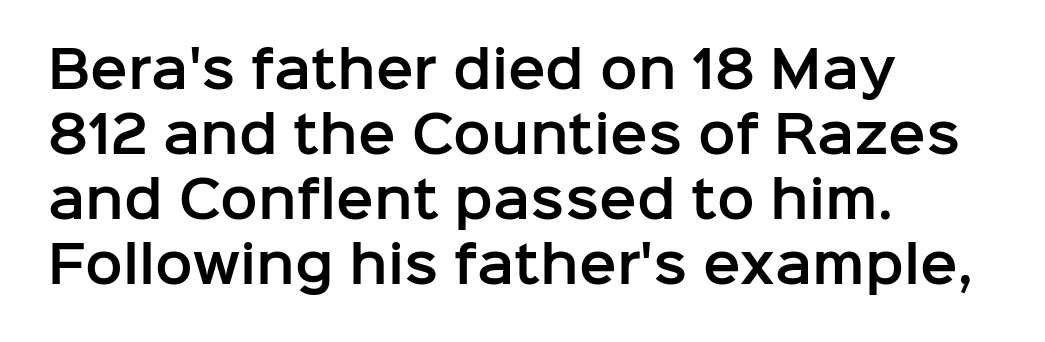
The image shows 50 px sans-serif type, upright; set left-aligned, normal line spacing (1.3x), normal letter spacing, not underlined; low stroke contrast and a medium x-height.
